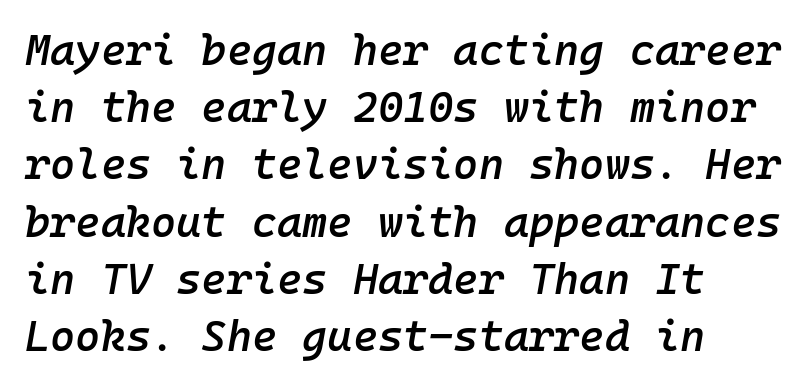
The image shows 43 px semibold type, italic (leaning right), monospaced; set left-aligned, normal line spacing (1.33x), normal letter spacing, not underlined; low stroke contrast and a medium x-height.
